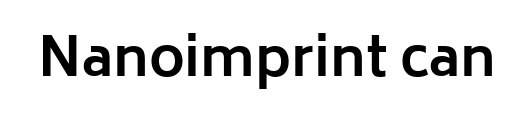
{"serif": "no", "italic": "no", "bold": "yes", "weight": "bold", "width": "normal", "stroke_contrast": "low", "x_height": "medium", "monospaced": "no", "underline": "no", "letter_spacing": "normal", "letter_spacing_em": 0.0, "glyph_px": 54}
